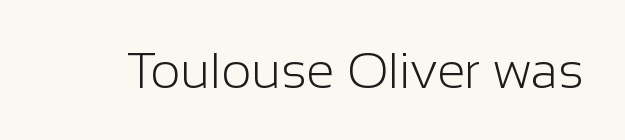
The image shows 51 px light sans-serif type, upright; set normal letter spacing, not underlined; low stroke contrast and a medium x-height.
